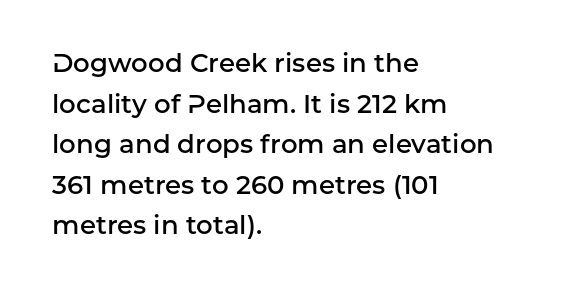
{"italic": "no", "bold": "semi", "underline": "no", "align": "left", "line_spacing": "normal", "line_spacing_ratio": 1.56, "letter_spacing": "normal", "letter_spacing_em": 0.0, "glyph_px": 26}
